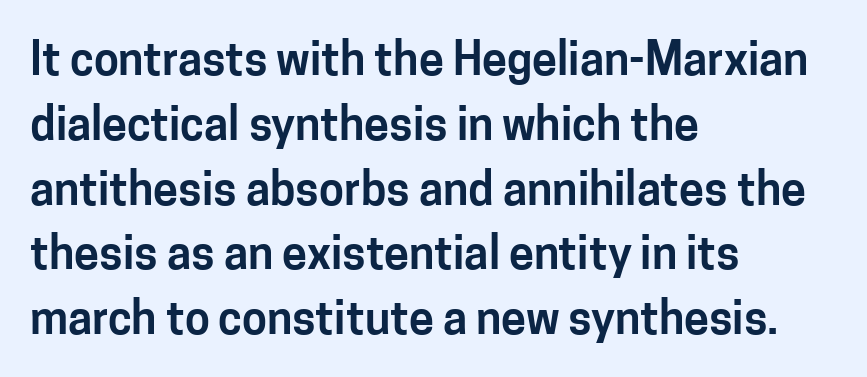
Q: Is the text italic (slanted)? A: No, it is upright.
Q: Is the typeface a serif or a sans-serif typeface? A: Sans-serif.
Q: Is the text underlined? A: No.
Q: How is the paragraph aligned? A: Left-aligned.
Q: Is the spacing between letters normal or unusually wide? A: Normal.
Q: Is the spacing between lines tight, normal or loose? A: Normal.
Q: Width (condensed, normal, or wide)? A: Normal.
Q: Stroke contrast? A: Low.
Q: x-height? A: Medium.
Q: Monospaced? A: No.
